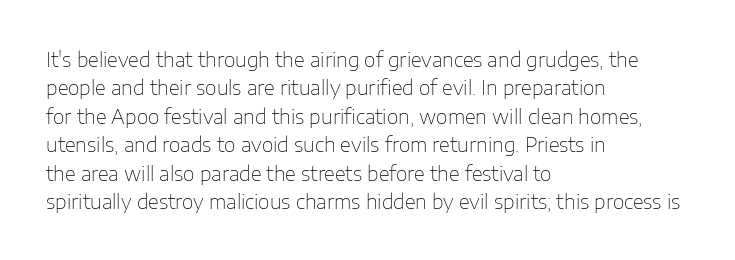
{"italic": "no", "bold": "no", "underline": "no", "align": "left", "line_spacing": "normal", "line_spacing_ratio": 1.42, "letter_spacing": "normal", "letter_spacing_em": 0.0, "glyph_px": 20}
